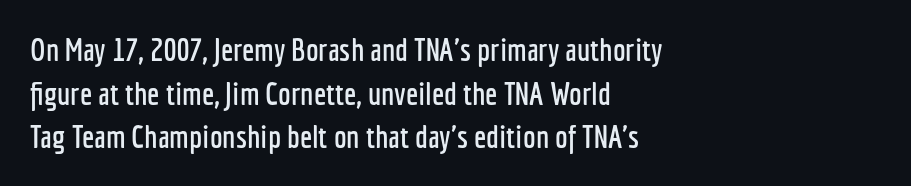
The image shows 32 px condensed sans-serif type, upright; set left-aligned, normal line spacing (1.36x), normal letter spacing, not underlined; low stroke contrast and a medium x-height.
